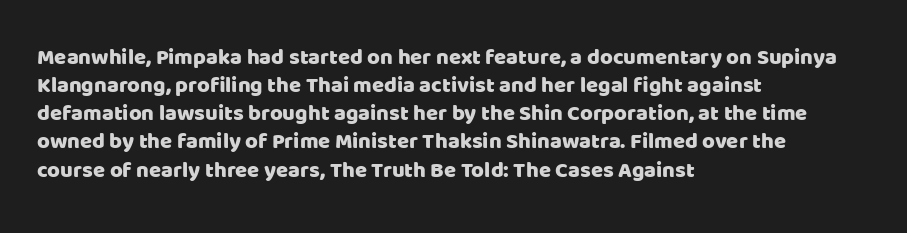
The image shows 22 px text type, upright; set left-aligned, normal line spacing (1.28x), normal letter spacing, not underlined.
